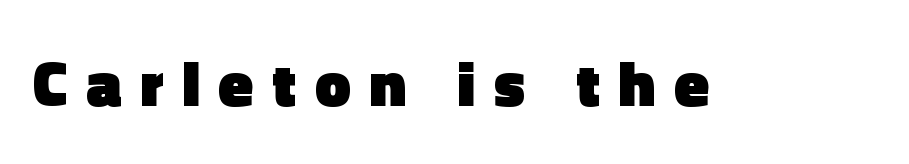
The image shows 64 px heavy sans-serif type, upright; set unusually wide letter spacing (+0.29 em), not underlined; a medium x-height.
